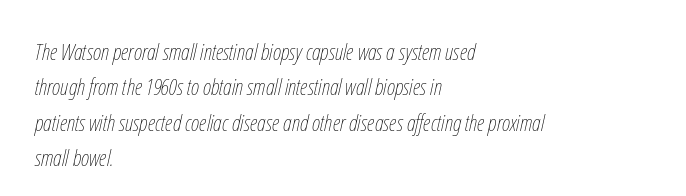
{"italic": "yes", "lean": "right", "slant_degrees": 12, "bold": "no", "underline": "no", "align": "left", "line_spacing": "normal", "line_spacing_ratio": 1.54, "letter_spacing": "normal", "letter_spacing_em": 0.0, "glyph_px": 23}
